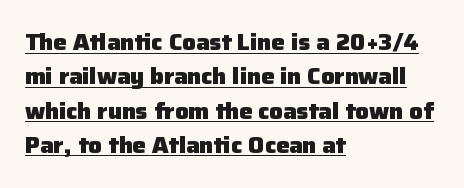
{"italic": "no", "bold": "yes", "underline": "yes", "align": "left", "line_spacing": "normal", "line_spacing_ratio": 1.56, "letter_spacing": "normal", "letter_spacing_em": 0.0, "glyph_px": 22}
